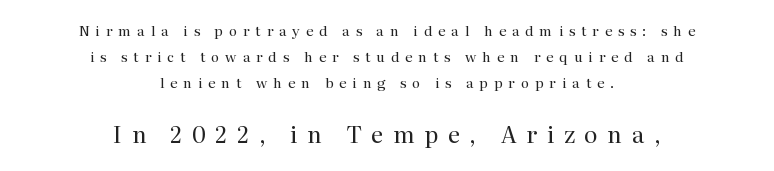
The image shows 23 px text type, upright; set centered, line spacing 1.85x, unusually wide letter spacing (+0.42 em), not underlined; the second (bottom) block is 1.64x larger.
